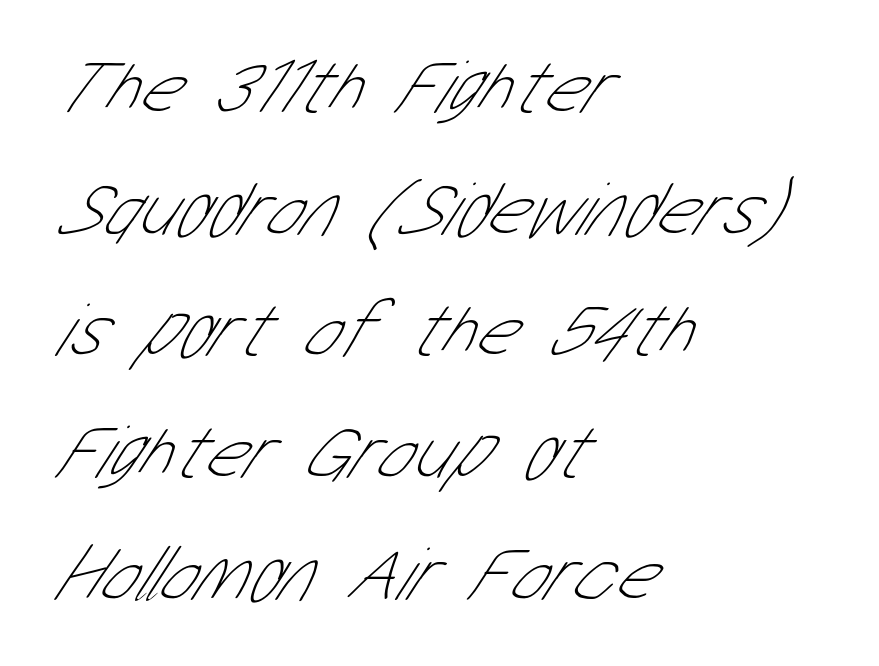
{"serif": "no", "bold": "no", "weight": "thin", "width": "condensed", "stroke_contrast": "low", "x_height": "medium", "monospaced": "no", "underline": "no", "align": "left", "line_spacing": "normal", "line_spacing_ratio": 1.56, "letter_spacing": "normal", "letter_spacing_em": 0.0, "glyph_px": 78}
